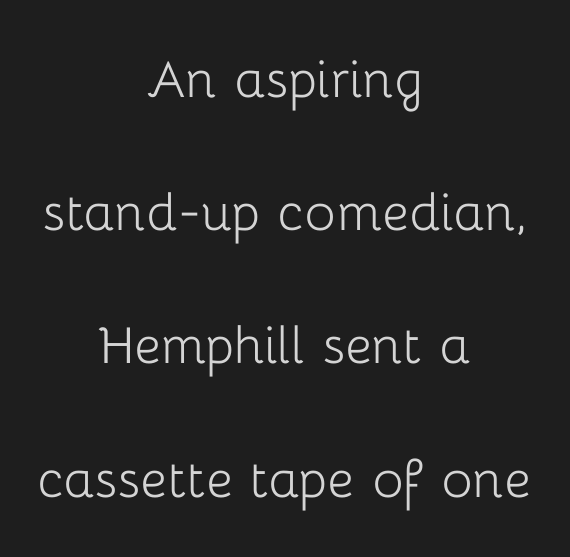
A typesetter would call this zero additional tracking. Centered paragraph, ragged on both sides. The font's upright variant was chosen for this text. A typesetter would call this proportional, since set widths differ per character. Rows of type keep a wide berth in the vertical direction. No chunkiness to these letters — they're not bold.
